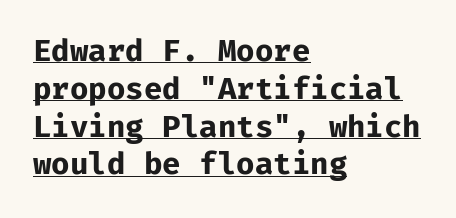
The image shows 30 px bold sans-serif type, upright; set left-aligned, normal line spacing (1.26x), normal letter spacing, underlined; low stroke contrast and a medium x-height.
